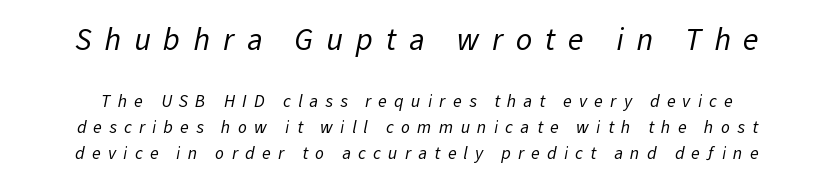
The passage shown has open, widely tracked lettering throughout. Compare the two chunks: the upper has the greater cap height. The letters advance in unequal steps, a hallmark of proportional type. Honestly, the row spacing looks completely unremarkable. Heft: none added — not bold.
